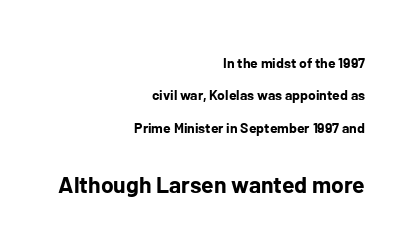
{"italic": "no", "bold": "yes", "underline": "no", "align": "right", "line_spacing": "loose", "line_spacing_ratio": 2.32, "letter_spacing": "normal", "letter_spacing_em": 0.0, "larger_block": "second", "size_ratio": 1.64, "glyph_px": 23}
